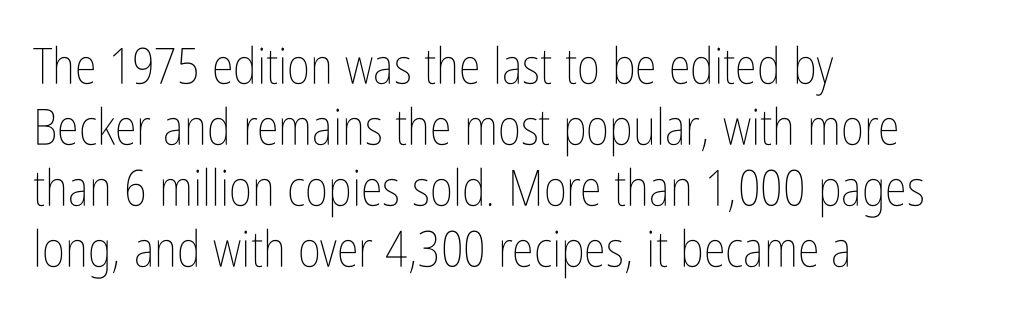
The image shows 50 px thin, condensed type, upright; set left-aligned, line spacing 1.22x, normal letter spacing, not underlined; low stroke contrast and a medium x-height.
